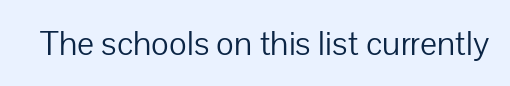
{"serif": "no", "italic": "no", "bold": "no", "weight": "light", "width": "normal", "stroke_contrast": "low", "x_height": "medium", "monospaced": "no", "underline": "no", "letter_spacing": "normal", "letter_spacing_em": 0.0, "glyph_px": 34}
